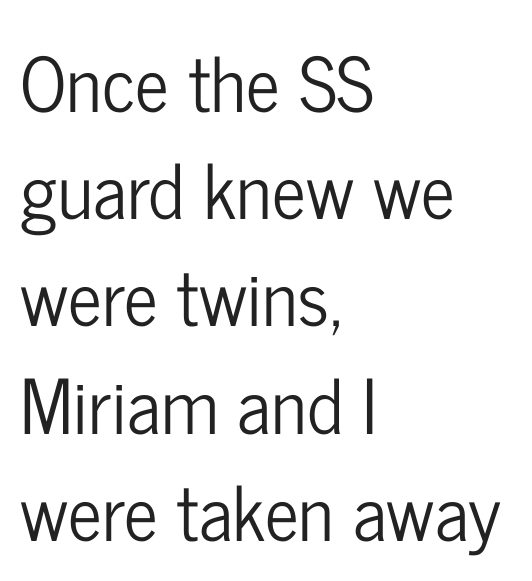
Q: Is the text italic (slanted)? A: No, it is upright.
Q: Is the typeface a serif or a sans-serif typeface? A: Sans-serif.
Q: Is the text underlined? A: No.
Q: How is the paragraph aligned? A: Left-aligned.
Q: Is the spacing between letters normal or unusually wide? A: Normal.
Q: Is the spacing between lines tight, normal or loose? A: Normal.
Q: Width (condensed, normal, or wide)? A: Condensed.
Q: Stroke contrast? A: Low.
Q: x-height? A: Medium.
Q: Monospaced? A: No.
